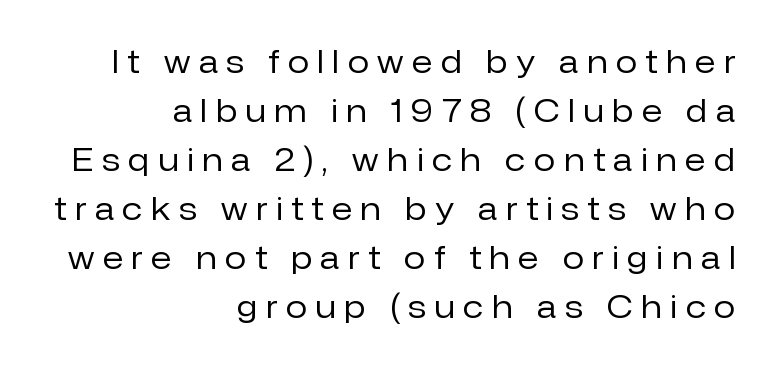
Q: Is the text bold? A: No.
Q: Is the text italic (slanted)? A: No, it is upright.
Q: Is the typeface a serif or a sans-serif typeface? A: Sans-serif.
Q: Is the text underlined? A: No.
Q: How is the paragraph aligned? A: Right-aligned.
Q: Is the spacing between letters normal or unusually wide? A: Unusually wide.
Q: Is the spacing between lines tight, normal or loose? A: Normal.
Q: Width (condensed, normal, or wide)? A: Normal.
Q: Stroke contrast? A: Low.
Q: x-height? A: Medium.
Q: Monospaced? A: No.
